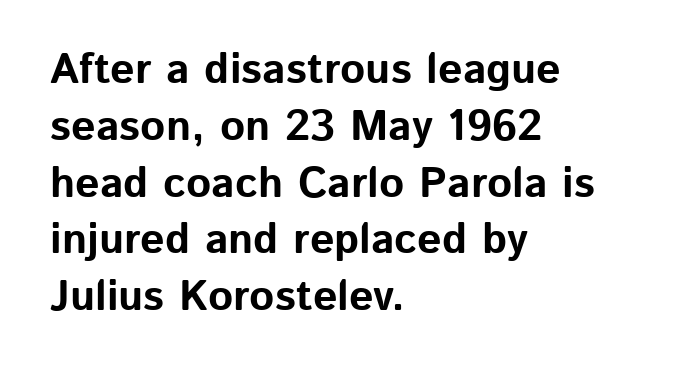
Q: Is the text bold? A: Yes.
Q: Is the text italic (slanted)? A: No, it is upright.
Q: Is the typeface a serif or a sans-serif typeface? A: Sans-serif.
Q: Is the text underlined? A: No.
Q: How is the paragraph aligned? A: Left-aligned.
Q: Is the spacing between letters normal or unusually wide? A: Normal.
Q: Is the spacing between lines tight, normal or loose? A: Normal.
Q: Width (condensed, normal, or wide)? A: Normal.
Q: Stroke contrast? A: Low.
Q: x-height? A: Medium.
Q: Monospaced? A: No.
